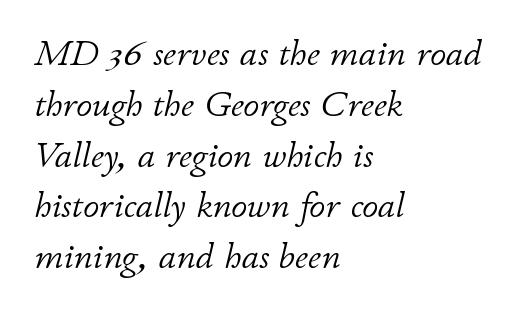
The letterforms sit shoulder to shoulder at normal distance. Style check: oblique. Proportional: the letters do not fall into vertical columns. No chunkiness to these letters — they're not bold. The setting favours the left margin, as ordinary paragraphs usually do.
